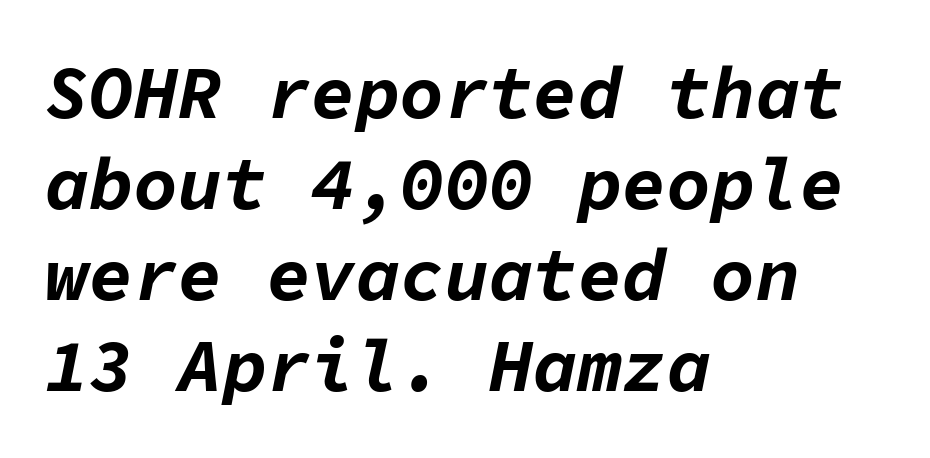
{"italic": "yes", "lean": "right", "slant_degrees": 11, "bold": "yes", "weight": "bold", "width": "normal", "stroke_contrast": "low", "x_height": "medium", "monospaced": "yes", "underline": "no", "align": "left", "line_spacing_ratio": 1.23, "letter_spacing": "normal", "letter_spacing_em": 0.0, "glyph_px": 74}
